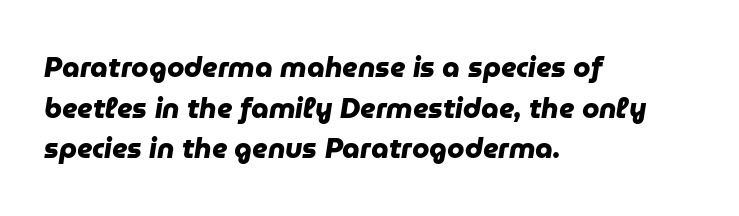
The image shows 28 px heavy sans-serif type; set left-aligned, normal line spacing (1.45x), normal letter spacing, not underlined; low stroke contrast and a medium x-height.
